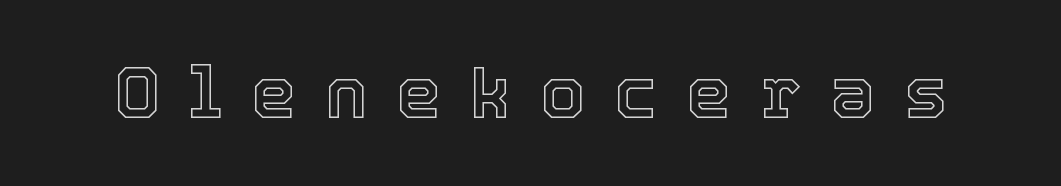
{"italic": "no", "width": "normal", "x_height": "medium", "monospaced": "no", "underline": "no", "letter_spacing": "wide", "letter_spacing_em": 0.4, "glyph_px": 72}
